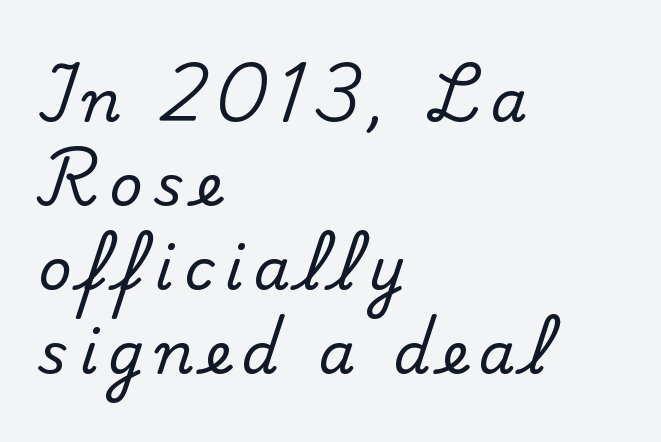
{"width": "normal", "stroke_contrast": "medium", "x_height": "small", "monospaced": "no", "underline": "no", "align": "left", "line_spacing": "normal", "line_spacing_ratio": 1.45, "glyph_px": 58}
